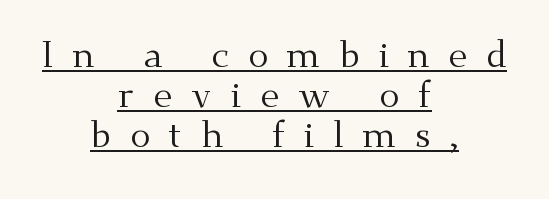
The lines in this sample share a center point and differ in where they start and stop. Do the characters align in a grid? No, the font is proportional. Nothing heavy about these letters — not bold at all. Beneath each row of characters lies a ruled line.
